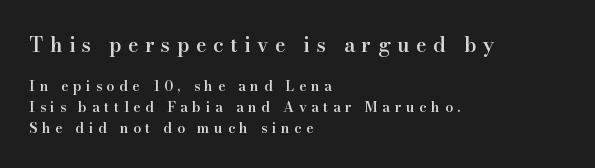
The image shows 20 px text type, upright; set left-aligned, normal line spacing (1.5x), unusually wide letter spacing (+0.33 em), not underlined; the first (top) block is 1.43x larger.
